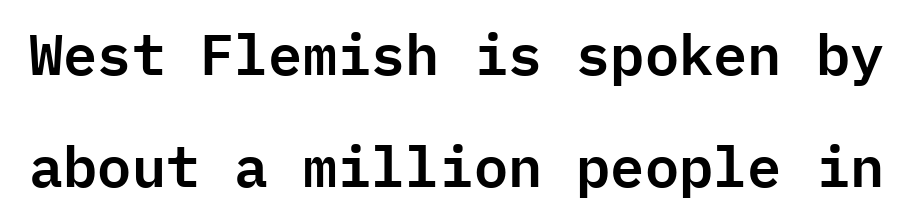
{"serif": "no", "italic": "no", "width": "normal", "stroke_contrast": "low", "x_height": "medium", "monospaced": "yes", "underline": "no", "line_spacing": "loose", "line_spacing_ratio": 1.97, "letter_spacing": "normal", "letter_spacing_em": 0.0, "glyph_px": 57}
